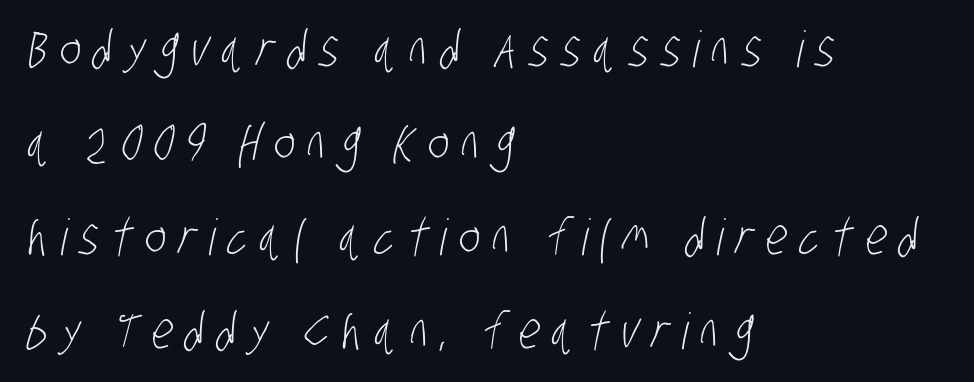
{"serif": "no", "bold": "no", "weight": "light", "width": "condensed", "stroke_contrast": "low", "x_height": "large", "monospaced": "no", "underline": "no", "align": "left", "line_spacing_ratio": 1.88, "letter_spacing": "wide", "letter_spacing_em": 0.25, "glyph_px": 50}
